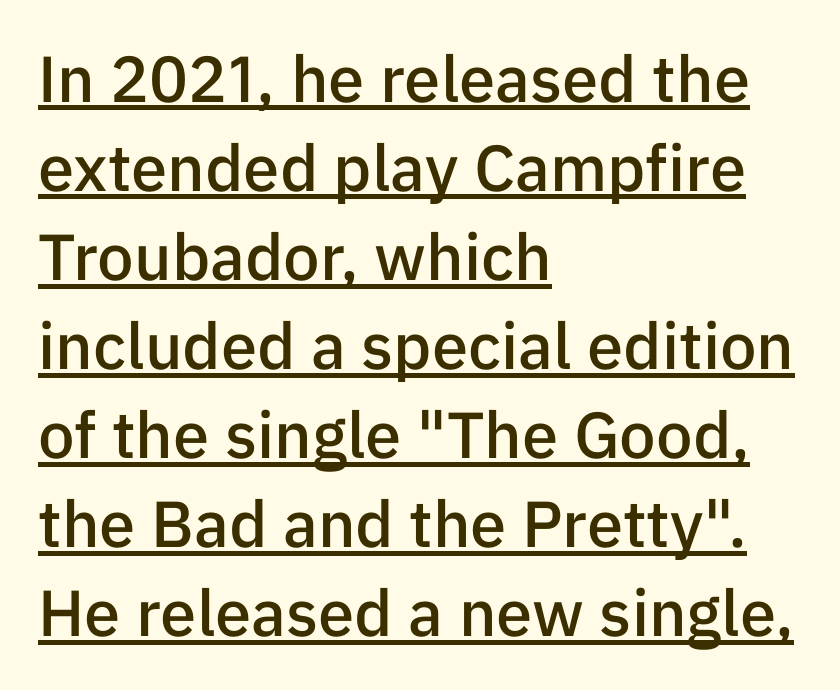
Students, this is semibold: more ink than regular, less than bold. The line-height multiplier appears to be the usual default. Posture: straight, roman, zero tilt. Here the designer chose a conventional face with non-uniform glyph widths. Layout note: lines flush left. Looks like someone drew a line under every word here.
